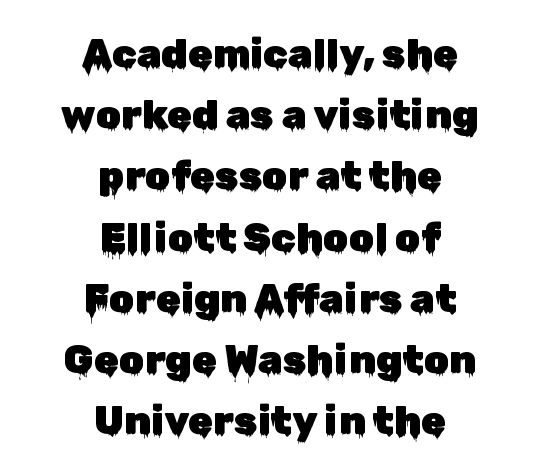
The image shows 40 px sans-serif type, upright; set centered, normal line spacing (1.53x), normal letter spacing, not underlined; low stroke contrast and a medium x-height.
